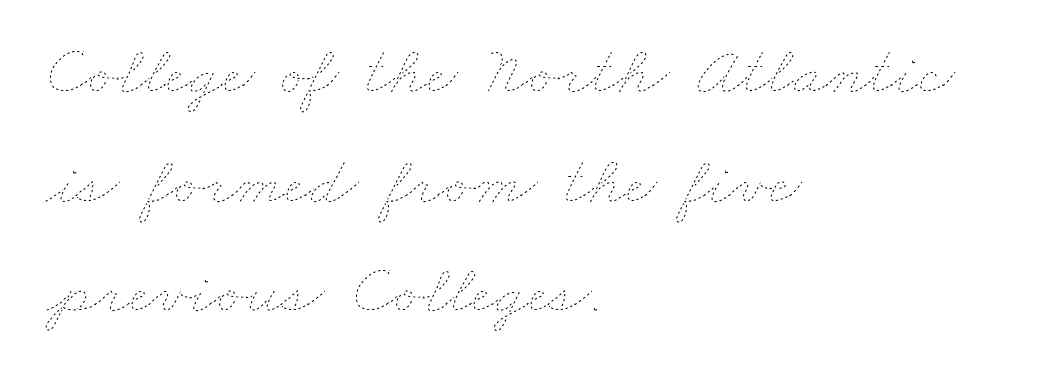
The image shows 69 px thin, wide type; set left-aligned, normal line spacing (1.59x), normal letter spacing, not underlined; low stroke contrast and a small x-height.
